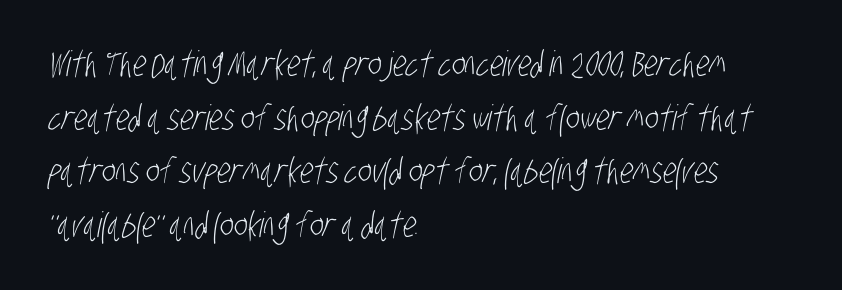
The image shows 35 px light, condensed sans-serif type; set left-aligned, normal line spacing (1.53x), normal letter spacing, not underlined; low stroke contrast and a large x-height.
